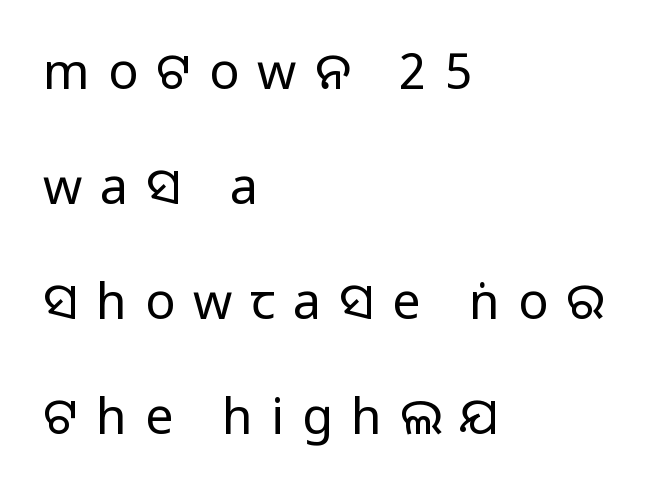
{"serif": "no", "italic": "no", "bold": "no", "weight": "regular", "width": "normal", "stroke_contrast": "low", "x_height": "large", "monospaced": "no", "underline": "no", "align": "left", "line_spacing": "loose", "line_spacing_ratio": 2.3, "letter_spacing": "wide", "letter_spacing_em": 0.36, "glyph_px": 50}
